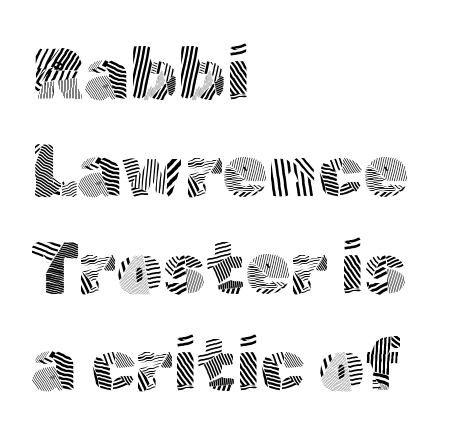
{"serif": "no", "italic": "no", "bold": "no", "weight": "light", "width": "normal", "x_height": "medium", "monospaced": "no", "underline": "no", "align": "left", "line_spacing": "normal", "line_spacing_ratio": 1.33, "letter_spacing": "normal", "letter_spacing_em": 0.0, "glyph_px": 73}
